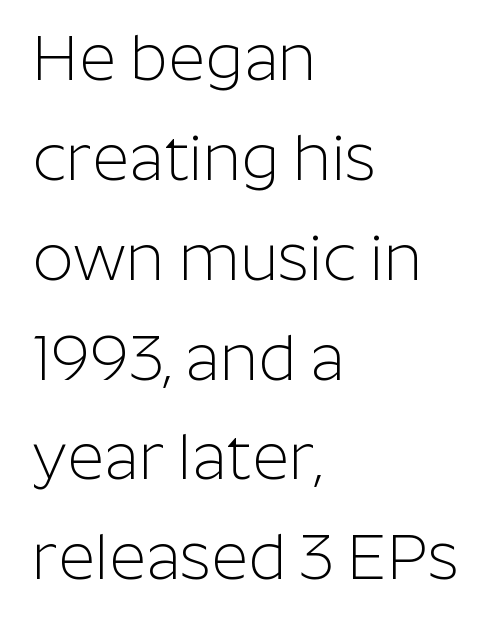
Interline gaps are of average width in this sample. These glyphs show unthickened strokes, regular width or finer. Ordinary non-slanted type is in use. The horizontal fit of the characters is conventional and even.
